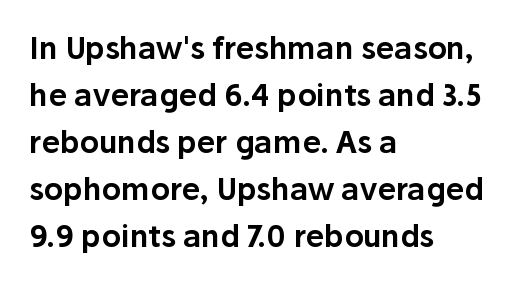
{"serif": "no", "italic": "no", "width": "normal", "stroke_contrast": "low", "x_height": "medium", "monospaced": "no", "underline": "no", "align": "left", "line_spacing": "normal", "line_spacing_ratio": 1.57, "letter_spacing": "normal", "letter_spacing_em": 0.0, "glyph_px": 30}
